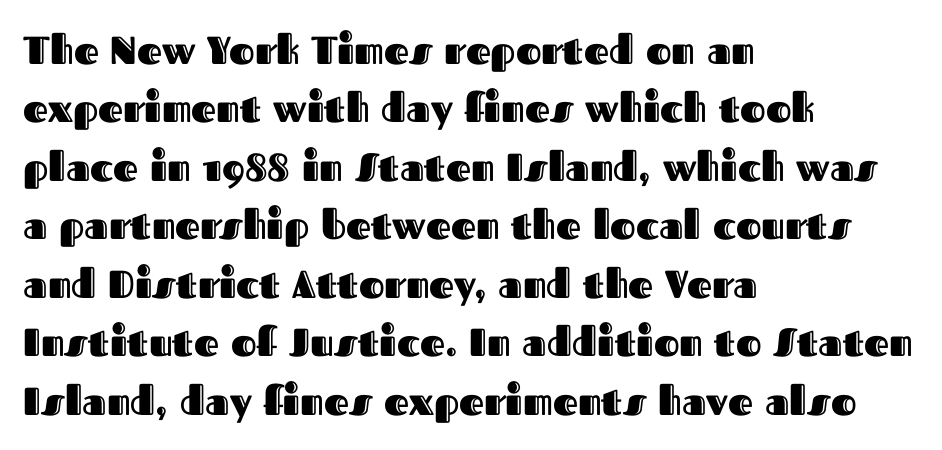
The type sits square on the baseline with zero lean. Anything drawn beneath the words? Only blank space. Does the copy run flush right? No — it runs flush left. This sample keeps an unexceptional amount of space between lines. Note the varied advance widths — an 'i' is clearly narrower than an 'm'.
